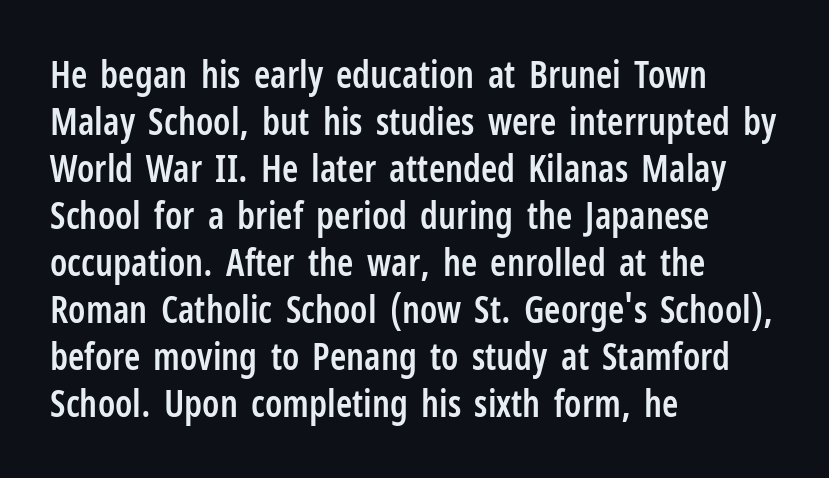
The zone under the glyphs is completely vacant. Unlike a traditional serif, this face leaves its strokes unadorned. The lines in this sample share a left origin and differ only in where they stop. As a designer I'd log this as weight 600, semibold. This sample keeps an unexceptional amount of space between lines. Compared with typical body copy, the letter spacing here is the same.
